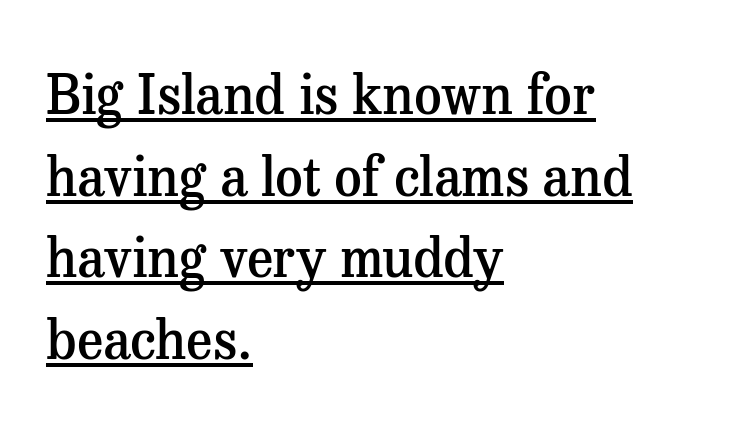
The image shows 54 px semibold serif type, upright; set left-aligned, normal line spacing (1.51x), normal letter spacing, underlined; medium stroke contrast and a medium x-height.
